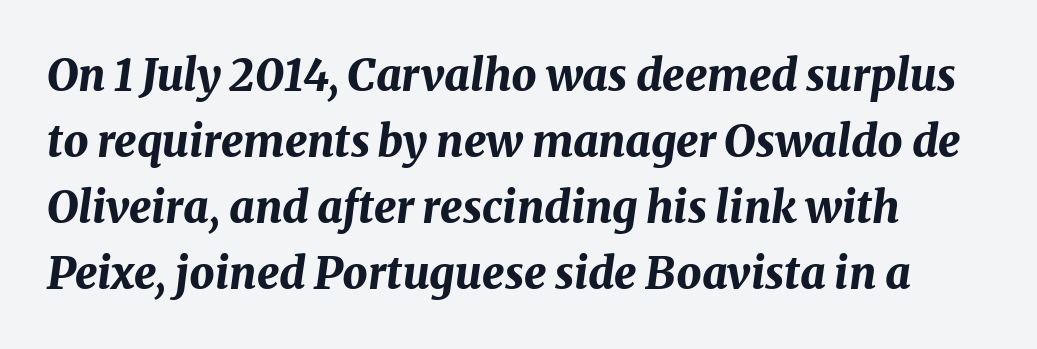
Q: Is the text bold? A: Yes.
Q: Is the text italic (slanted)? A: Yes, it leans right by about 8 degrees.
Q: Is the text underlined? A: No.
Q: Is the spacing between letters normal or unusually wide? A: Normal.
Q: Is the spacing between lines tight, normal or loose? A: Normal.
Q: Width (condensed, normal, or wide)? A: Normal.
Q: Stroke contrast? A: Medium.
Q: x-height? A: Medium.
Q: Monospaced? A: No.
